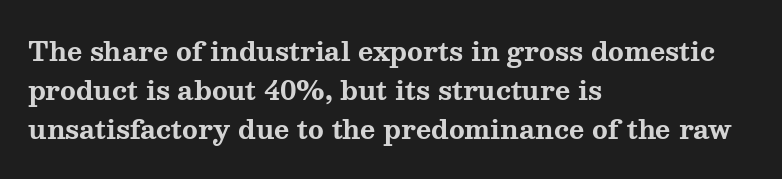
{"italic": "no", "bold": "yes", "underline": "no", "align": "left", "line_spacing": "normal", "line_spacing_ratio": 1.5, "letter_spacing": "normal", "letter_spacing_em": 0.0, "glyph_px": 26}
